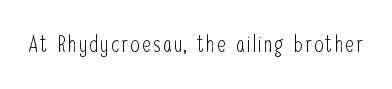
The image shows 23 px text type, upright; set not underlined.
